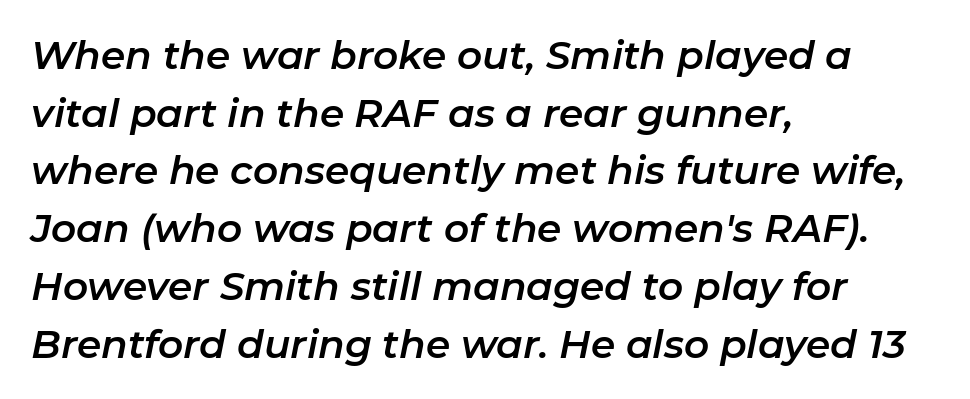
The rendering uses natural spacing where letterforms have individual widths. Every character sits at an angle, as italics do. Does extra space separate the letters? No, they use regular spacing. Letters rest on an invisible, unmarked baseline.
